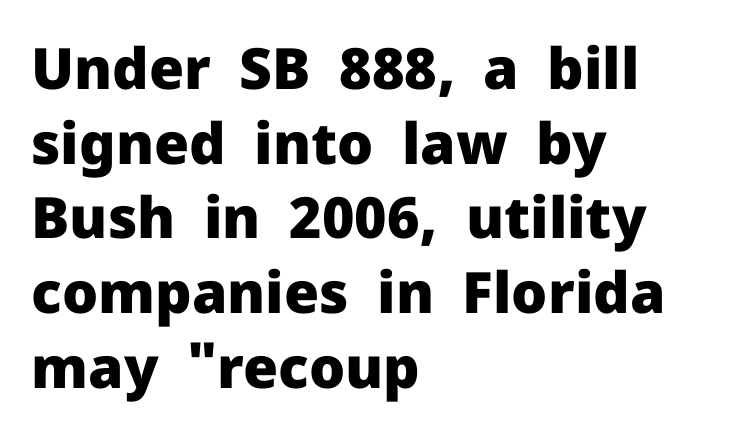
The image shows 57 px heavy sans-serif type, upright; set left-aligned, normal line spacing (1.31x), normal letter spacing, not underlined; low stroke contrast and a medium x-height.
